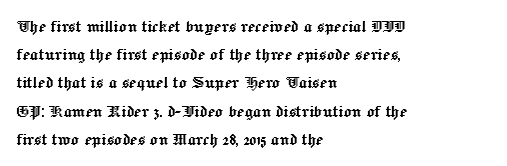
{"italic": "no", "underline": "no", "align": "left", "line_spacing": "normal", "line_spacing_ratio": 1.41, "letter_spacing": "normal", "letter_spacing_em": 0.0, "glyph_px": 20}
